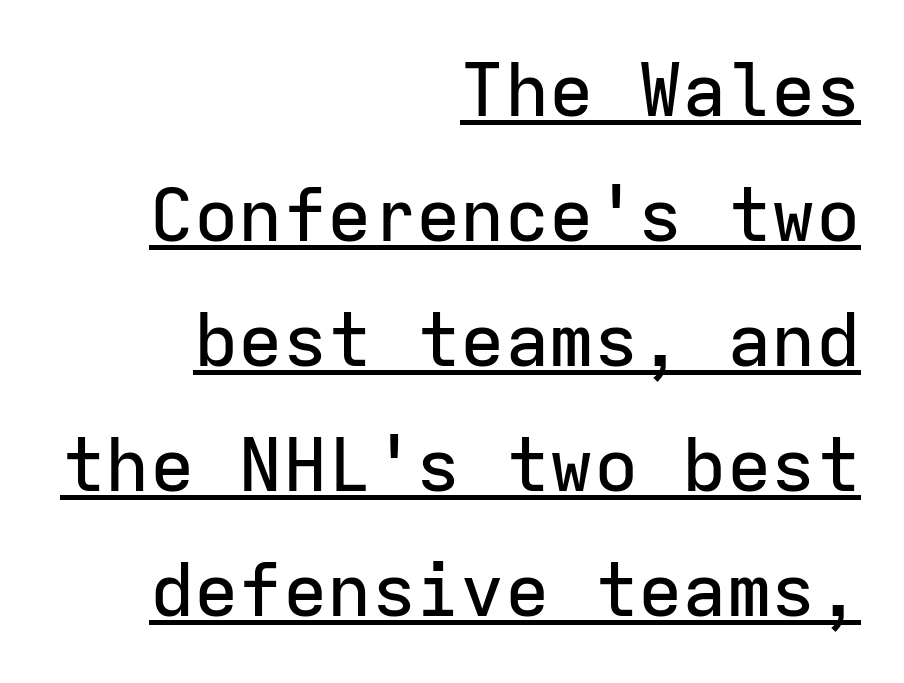
Q: Is the text italic (slanted)? A: No, it is upright.
Q: Is the typeface a serif or a sans-serif typeface? A: Sans-serif.
Q: Is the text underlined? A: Yes.
Q: How is the paragraph aligned? A: Right-aligned.
Q: Is the spacing between letters normal or unusually wide? A: Normal.
Q: Is the spacing between lines tight, normal or loose? A: Normal.
Q: Width (condensed, normal, or wide)? A: Normal.
Q: Stroke contrast? A: Low.
Q: x-height? A: Medium.
Q: Monospaced? A: Yes.
